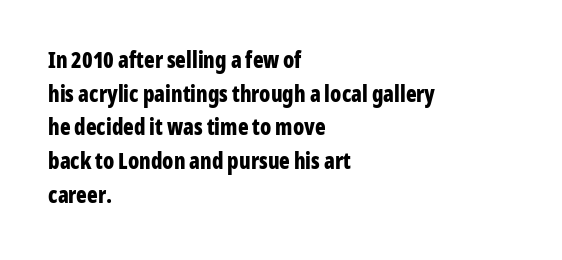
The image shows 22 px bold type, upright; set left-aligned, normal line spacing (1.53x), normal letter spacing, not underlined.
